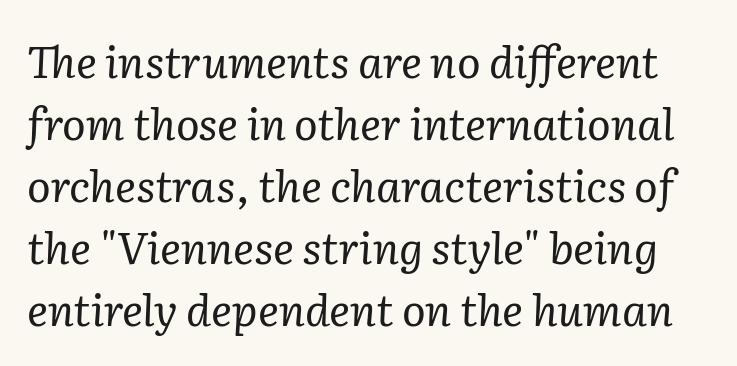
Short note: letters normally spaced. Rows of type keep a routine distance in the vertical direction. Proportional: the letters do not fall into vertical columns. This sample uses a serif face. In terms of posture, this sample is oblique.
